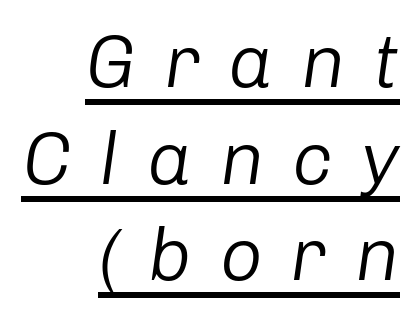
The image shows 75 px regular-weight type, italic (leaning right); set right-aligned, normal line spacing (1.29x), unusually wide letter spacing (+0.37 em), underlined; low stroke contrast and a medium x-height.
